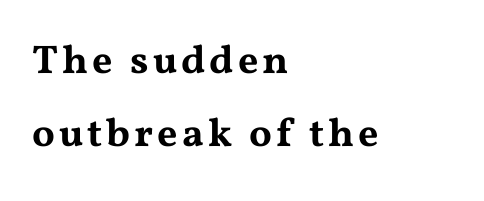
Vertical strokes here are truly vertical. The foot of each line stays bare and open. Serif or sans? Serif — the stroke terminals have little feet. Character widths vary here, with narrow letters taking less room than wide ones. Horizontally, the lines are justified to the leading edge only.
